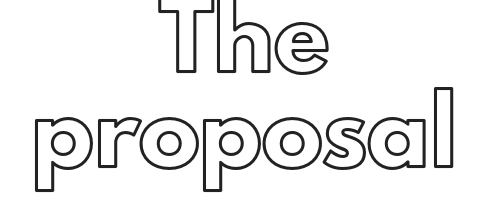
The letters advance in unequal steps, a hallmark of proportional type. These lines were composed using upright roman letters. The string is rendered with underlining switched off. Is the block centered? Yes — each line is placed symmetrically about the middle. How would I describe the line gaps? Plain and ordinary. This rendering leaves character spacing at its baseline value.
